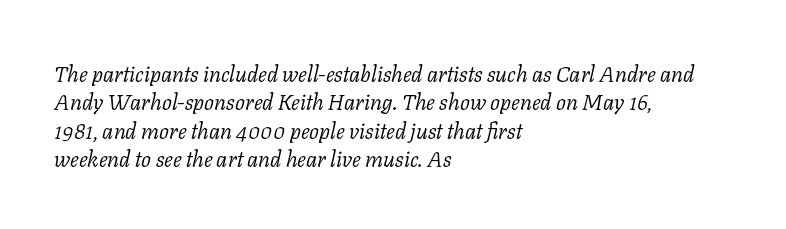
The image shows 22 px text type, italic (leaning right); set left-aligned, normal line spacing (1.29x), normal letter spacing, not underlined.
